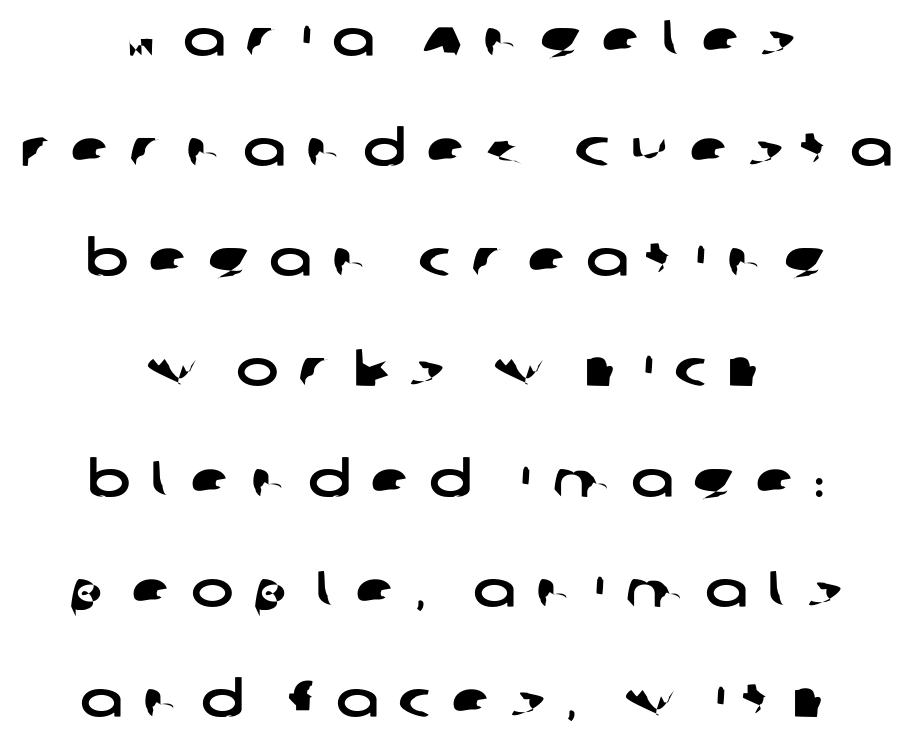
The image shows 51 px wide sans-serif type; set centered, loose line spacing (2.16x), unusually wide letter spacing (+0.39 em), not underlined; low stroke contrast and a large x-height.
